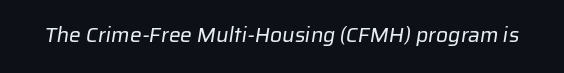
The image shows 21 px text type; set normal letter spacing, not underlined.
